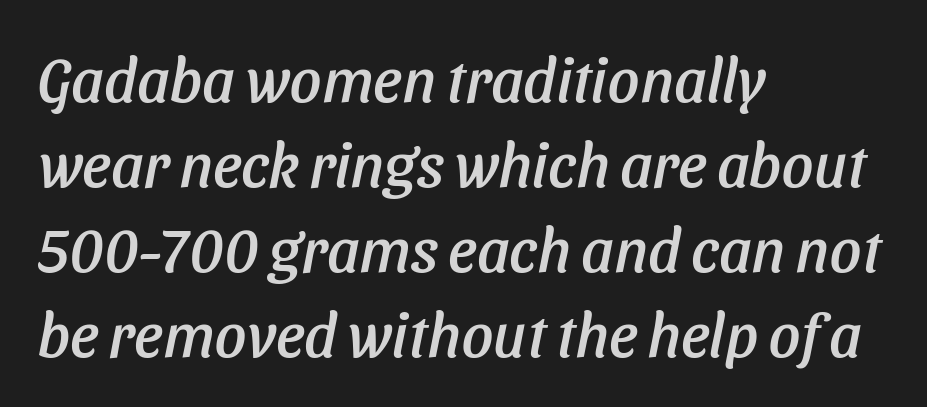
Leading matches the norm, producing a regular column. Each word holds together tightly as a unit, with standard inter-letter gaps. Spacing verdict: proportional, widths tailored to each character. This sample is left-justified, so line endings fall wherever the words run out.
